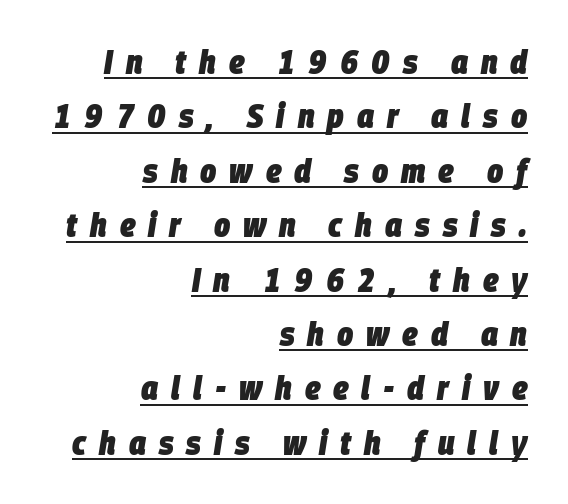
Q: Is the text bold? A: Yes.
Q: Is the text italic (slanted)? A: Yes, it leans right by about 9 degrees.
Q: Is the text underlined? A: Yes.
Q: How is the paragraph aligned? A: Right-aligned.
Q: Is the spacing between letters normal or unusually wide? A: Unusually wide.
Q: Is the spacing between lines tight, normal or loose? A: Normal.
Q: Width (condensed, normal, or wide)? A: Condensed.
Q: Stroke contrast? A: Low.
Q: x-height? A: Large.
Q: Monospaced? A: No.
